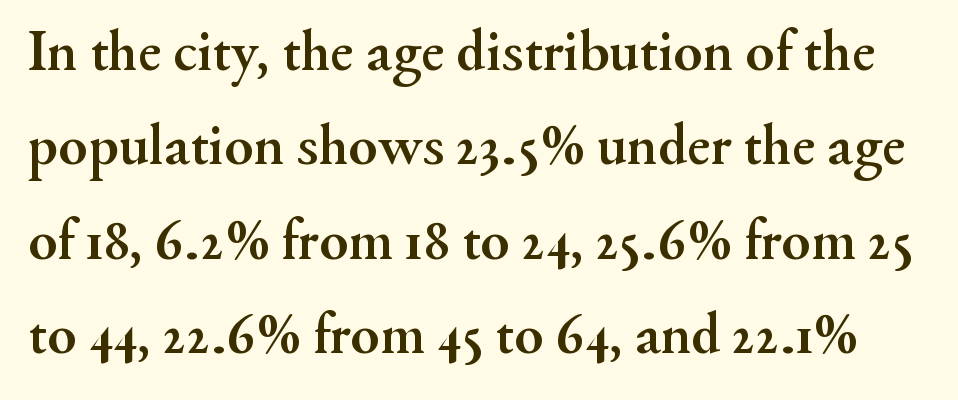
Q: Is the text bold? A: Yes.
Q: Is the text italic (slanted)? A: No, it is upright.
Q: Is the typeface a serif or a sans-serif typeface? A: Serif.
Q: Is the text underlined? A: No.
Q: Is the spacing between letters normal or unusually wide? A: Normal.
Q: Is the spacing between lines tight, normal or loose? A: Normal.
Q: Width (condensed, normal, or wide)? A: Normal.
Q: Stroke contrast? A: Medium.
Q: x-height? A: Small.
Q: Monospaced? A: No.
